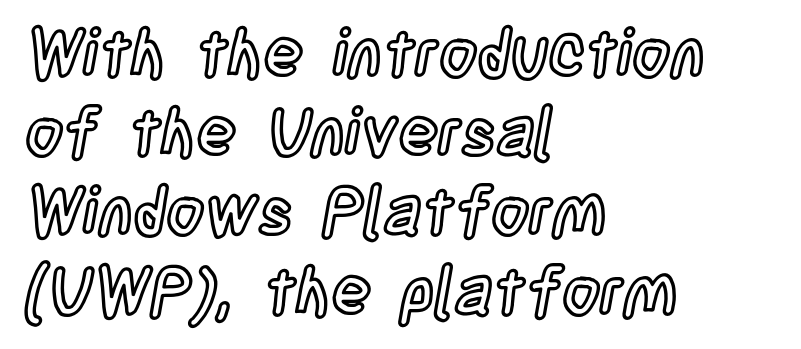
Think of a printed novel: that variable character pitch is what you see here. Standard letterfit; no display-style spreading of the glyphs. A clean baseline with only descenders dipping below it. Short and long lines alike share a common starting point at left.
